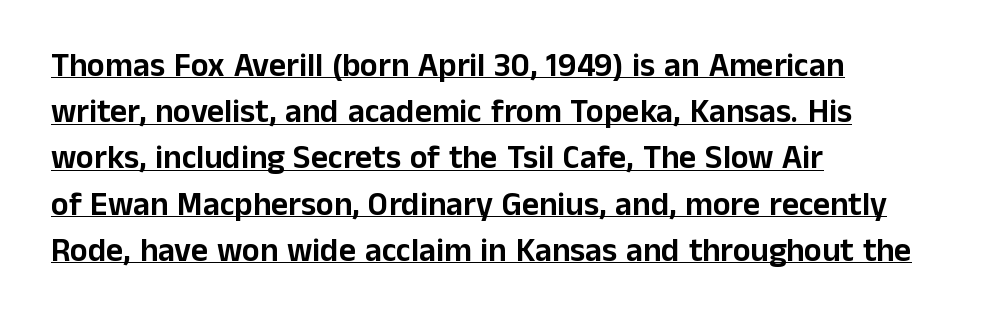
A typesetter would call this leading conventional body-copy spacing. Do the characters align in a grid? No, the font is proportional. One-word summary of the alignment: left. The lettering holds an erect, upright posture throughout. Nothing sits at the stroke ends, so this counts as sans-serif.
